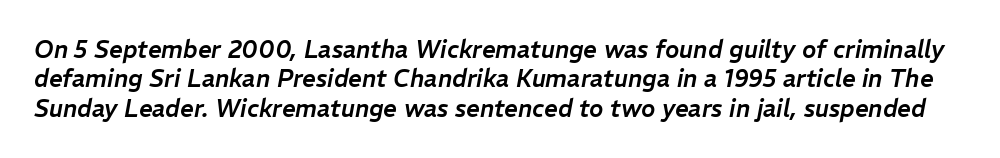
The text carries the slant typical of an italic or oblique font. Rule under the text: the space is simply empty. This sample uses plain, unmodified letter spacing.
